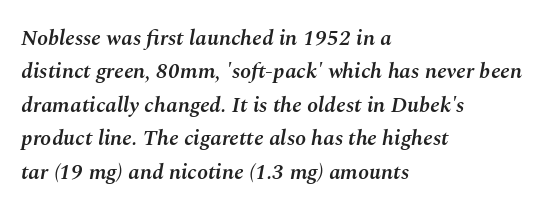
Q: Is the text bold? A: Semi-bold.
Q: Is the text italic (slanted)? A: Yes, it leans right by about 10 degrees.
Q: Is the text underlined? A: No.
Q: How is the paragraph aligned? A: Left-aligned.
Q: Is the spacing between letters normal or unusually wide? A: Normal.
Q: Is the spacing between lines tight, normal or loose? A: Normal.
